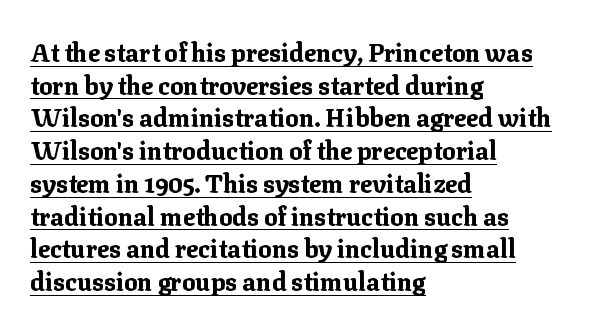
Compared with typical body copy, the letter spacing here is the same. Descenders here cross a horizontal rule under the line. This block has exactly the height ordinary leading produces. A typesetter would mark this as roman, not italic. Students, this is bold: see how much ink each stroke carries.
